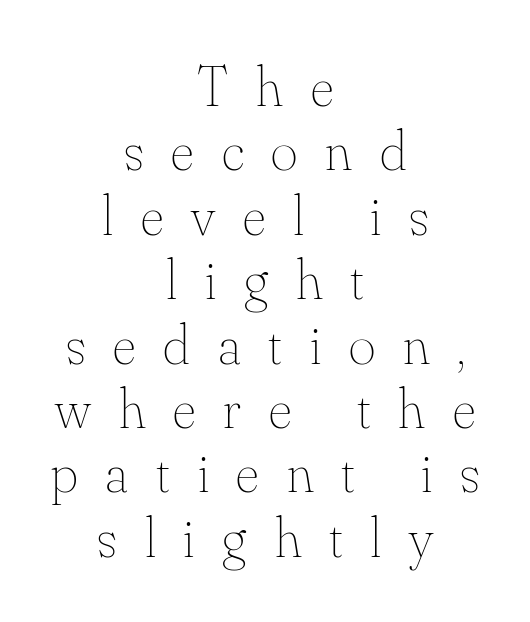
The image shows 57 px thin type, upright; set centered, tight line spacing (1.13x), unusually wide letter spacing (+0.49 em), not underlined; medium stroke contrast and a small x-height.
